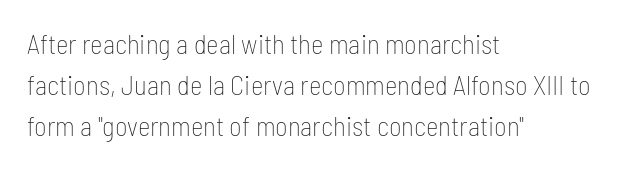
{"italic": "no", "bold": "no", "underline": "no", "align": "left", "line_spacing": "normal", "line_spacing_ratio": 1.51, "letter_spacing": "normal", "letter_spacing_em": 0.0, "glyph_px": 27}
